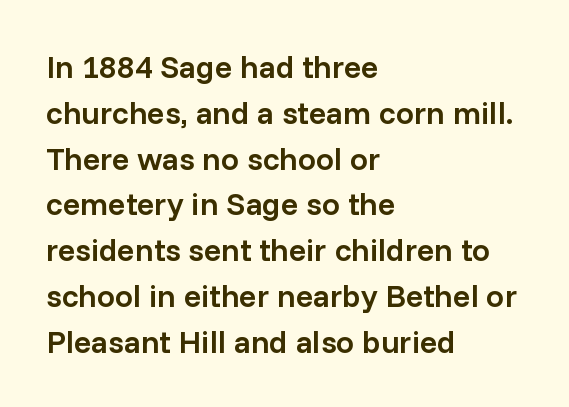
Regular leading. The face used here is proportionally spaced, like ordinary book or web type. A clean baseline with only descenders dipping below it. All the whitespace from short lines collects on the right. You can tell from the bare stems that sans-serif type was used. Tracking here is standard; glyphs follow each other at the usual distance.
